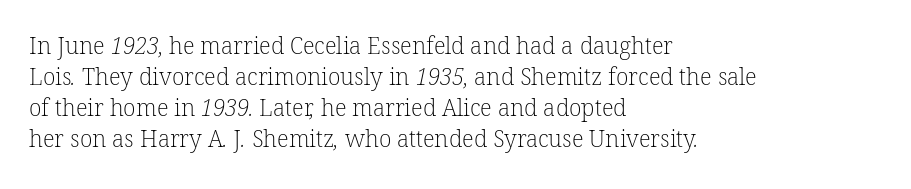
{"bold": "no", "underline": "no", "align": "left", "line_spacing": "normal", "line_spacing_ratio": 1.35, "letter_spacing": "normal", "letter_spacing_em": 0.0, "glyph_px": 23}
